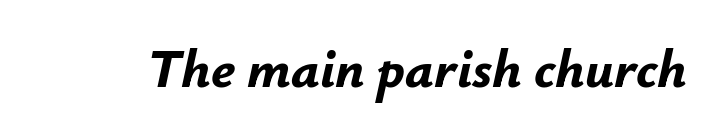
Check the space under the baseline: it is left empty. This sample has the flowing, uneven cadence of proportional lettering. Set as a true bold cut, around the 700 mark. Italic: yes, the glyphs are oblique. The type is set solid horizontally, with unmodified tracking.
